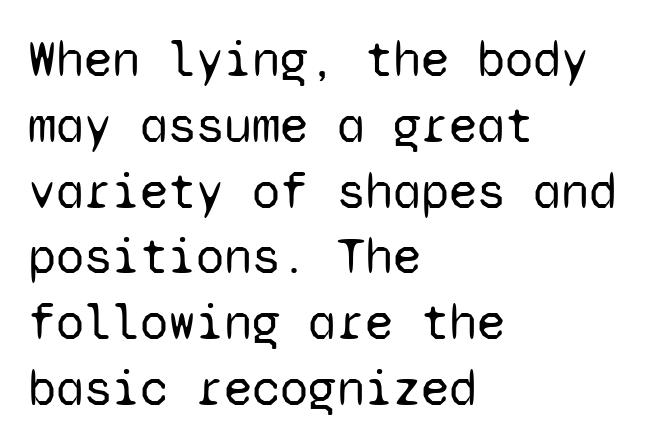
The image shows 51 px regular-weight sans-serif type, upright, monospaced; set left-aligned, normal line spacing (1.29x), normal letter spacing, not underlined; low stroke contrast and a medium x-height.
